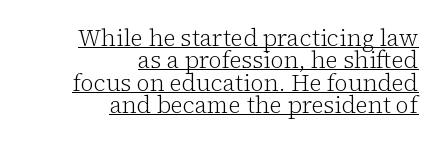
The image shows 23 px text type, upright; set right-aligned, tight line spacing (0.97x), normal letter spacing, underlined.
